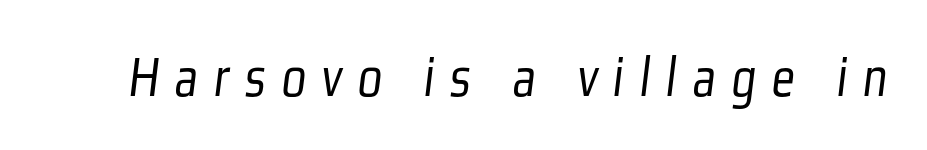
Lines of text with bare space underneath. Letters have the restrained weight of plain body copy at most. The text was rendered using a sans face with plain stroke endings. You could not count columns in this text — the font is proportionally spaced. The passage shown has open, widely tracked lettering throughout.
